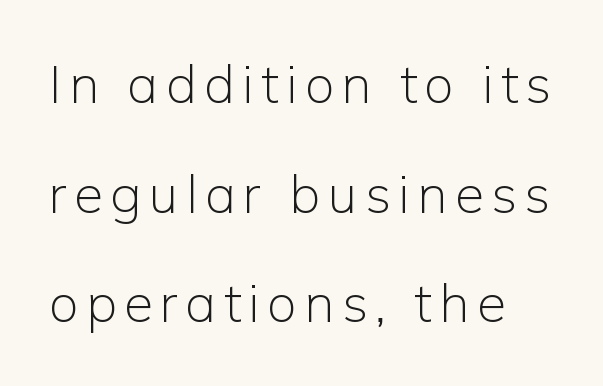
{"serif": "no", "italic": "no", "bold": "no", "weight": "light", "width": "normal", "stroke_contrast": "low", "x_height": "medium", "monospaced": "no", "underline": "no", "line_spacing": "loose", "line_spacing_ratio": 2.07, "glyph_px": 53}
